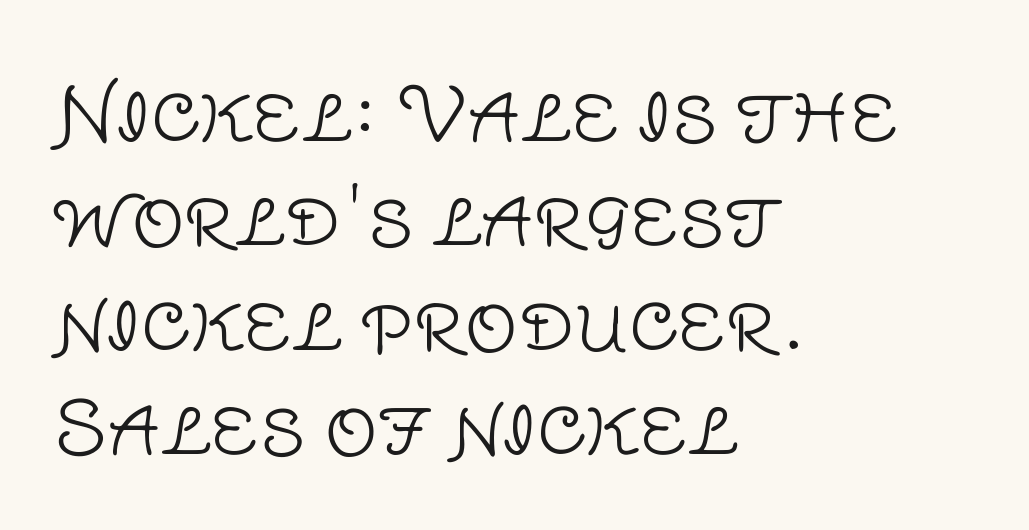
The image shows 74 px light sans-serif type; set left-aligned, normal line spacing (1.41x), normal letter spacing, not underlined; low stroke contrast and a large x-height.
